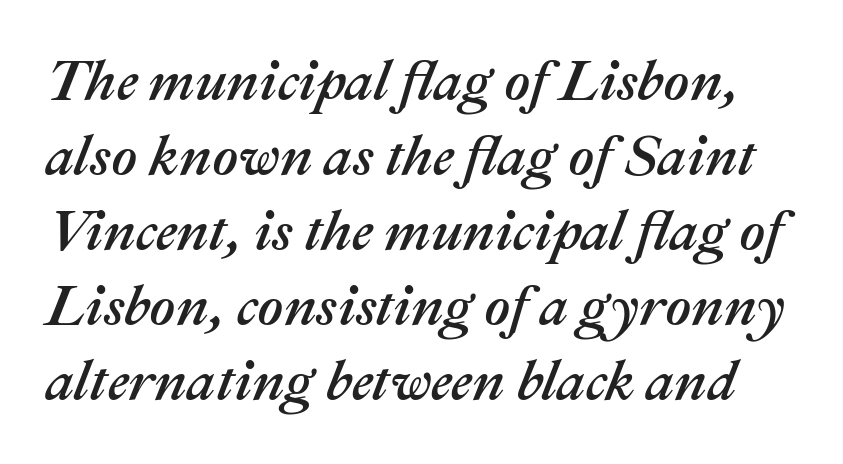
Here the glyphs are tracked normally, forming tight word shapes. The rendering uses natural spacing where letterforms have individual widths. The glyphs look as if they've been sheared to an angle. A normal amount of white space separates one row of letters from the next. Letters rest on an invisible, unmarked baseline.
